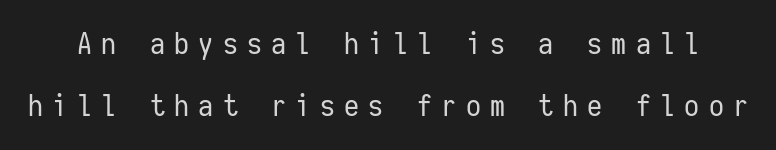
The rendering shows plain stroke endings on the letterforms — a sans-serif design. In terms of posture, this sample is upright. The block of text is sparse from top to bottom, with ample space between rows. Look at the tracking — it's clearly loosened, letters drifting apart. Note the uniform advance width — an 'i' takes as much space as an 'm'.
